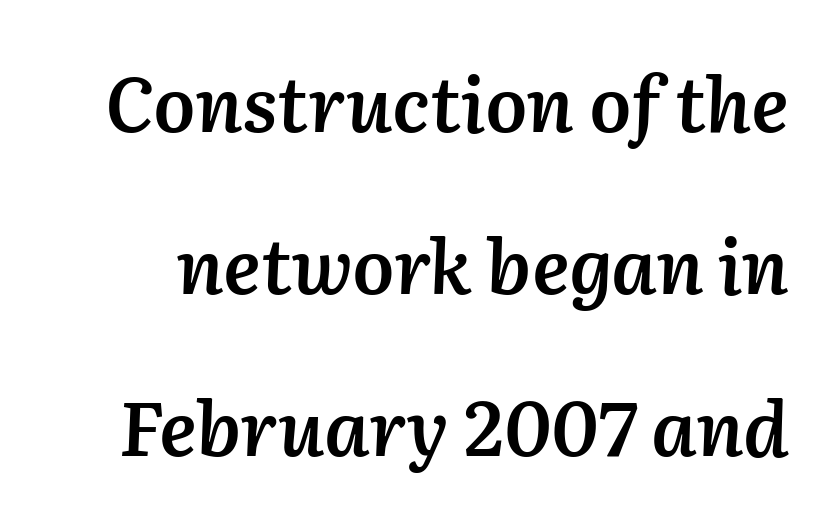
The image shows 75 px semibold type, italic (leaning right); set loose line spacing (2.16x), normal letter spacing, not underlined; medium stroke contrast and a medium x-height.
